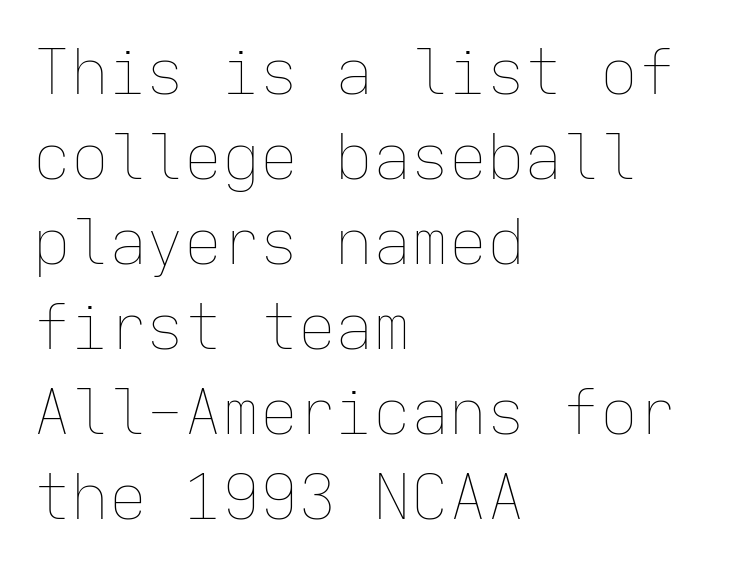
Q: Is the text bold? A: No.
Q: Is the text italic (slanted)? A: No, it is upright.
Q: Is the text underlined? A: No.
Q: How is the paragraph aligned? A: Left-aligned.
Q: Is the spacing between letters normal or unusually wide? A: Normal.
Q: Is the spacing between lines tight, normal or loose? A: Normal.
Q: Width (condensed, normal, or wide)? A: Normal.
Q: Stroke contrast? A: Low.
Q: x-height? A: Medium.
Q: Monospaced? A: Yes.
